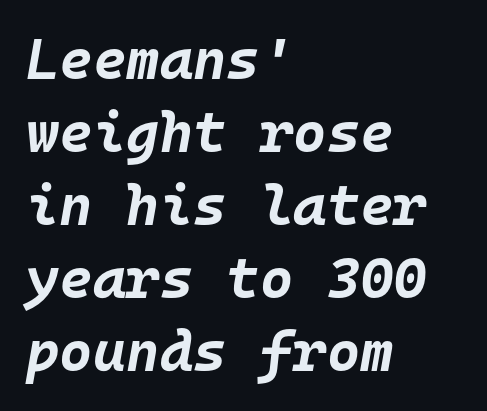
{"italic": "yes", "lean": "right", "slant_degrees": 10, "bold": "yes", "weight": "bold", "width": "normal", "stroke_contrast": "low", "x_height": "large", "monospaced": "yes", "underline": "no", "align": "left", "line_spacing": "normal", "line_spacing_ratio": 1.28, "letter_spacing": "normal", "letter_spacing_em": 0.0, "glyph_px": 57}
